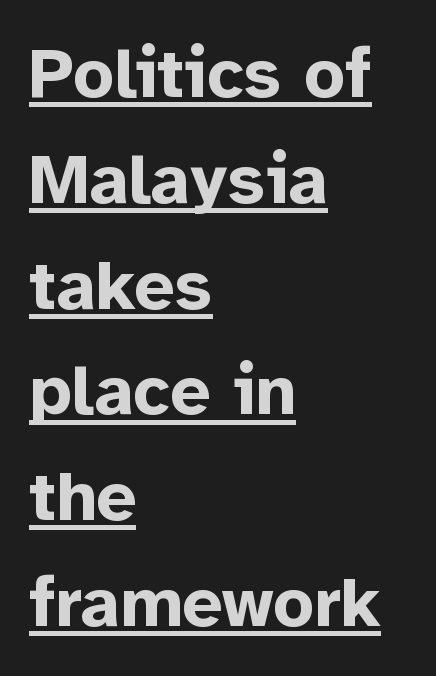
The image shows 71 px bold sans-serif type, upright; set left-aligned, normal line spacing (1.49x), normal letter spacing, underlined; low stroke contrast and a medium x-height.
